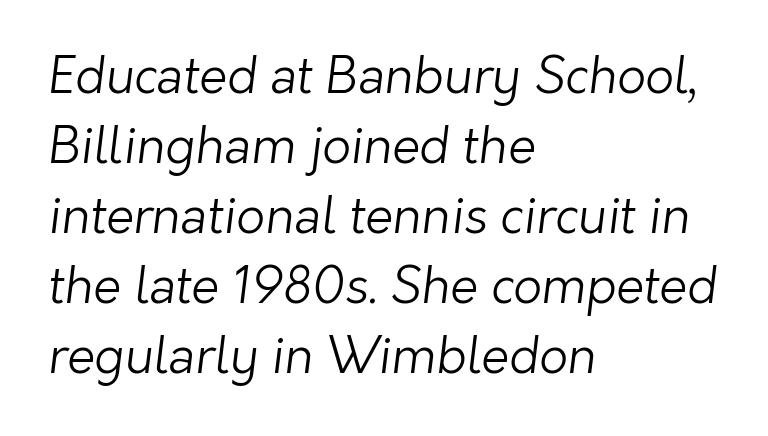
The image shows 50 px light sans-serif type; set left-aligned, normal line spacing (1.4x), normal letter spacing, not underlined; low stroke contrast and a medium x-height.
